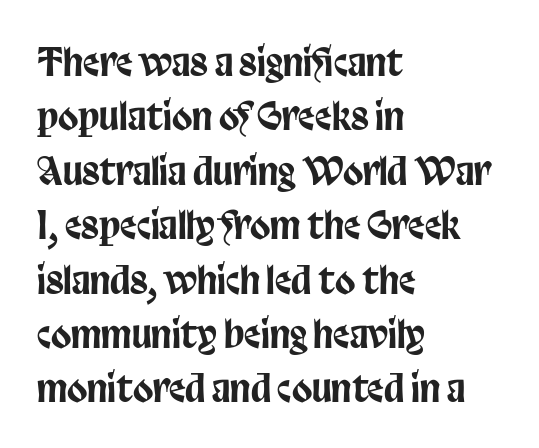
The passage shown is typed in a proportional face where columns would drift. How are the letters spaced? Ordinarily, with no added tracking. Baseline-to-baseline distance is the conventional proportion of letter height. The letters carry no serifs — their stems end cleanly without finishing strokes. Caption: multi-line text, flush left, ragged right. It's the straight-up-and-down kind of type.
